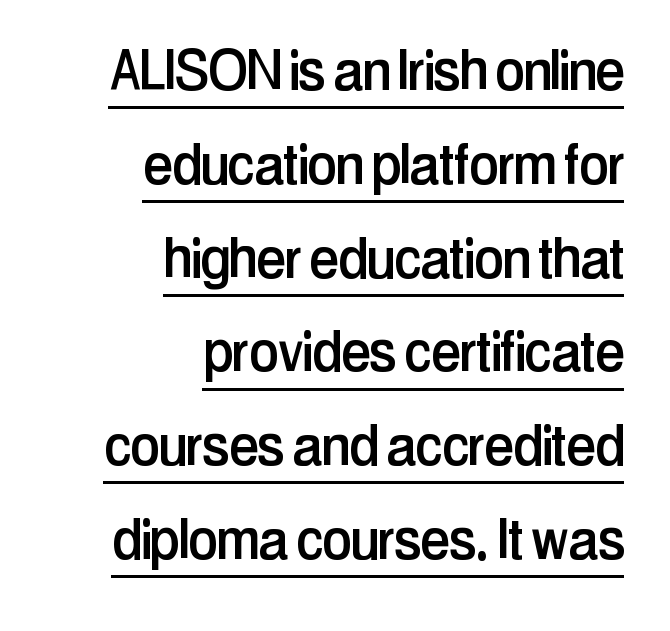
{"serif": "no", "italic": "no", "width": "condensed", "stroke_contrast": "low", "x_height": "medium", "monospaced": "no", "underline": "yes", "align": "right", "line_spacing": "normal", "line_spacing_ratio": 1.4, "letter_spacing": "normal", "letter_spacing_em": 0.0, "glyph_px": 67}
